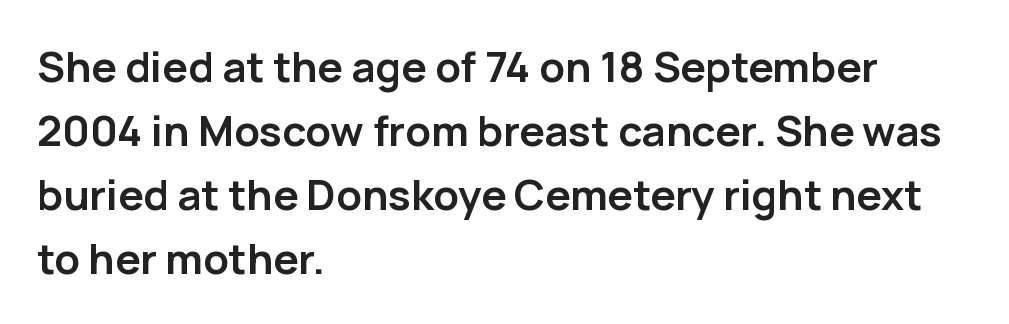
{"serif": "no", "italic": "no", "bold": "yes", "weight": "semibold", "width": "normal", "stroke_contrast": "low", "x_height": "medium", "monospaced": "no", "underline": "no", "align": "left", "line_spacing": "normal", "line_spacing_ratio": 1.52, "letter_spacing": "normal", "letter_spacing_em": 0.0, "glyph_px": 42}
